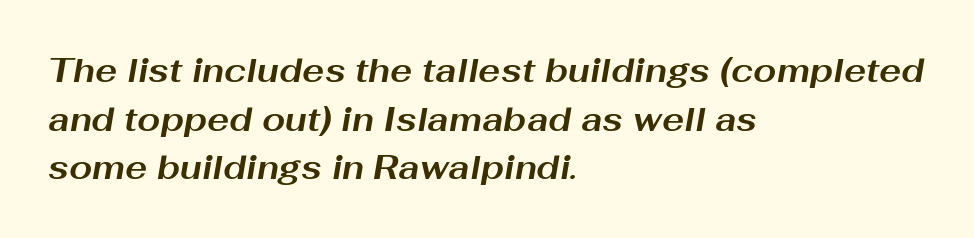
Q: Is the text bold? A: Yes.
Q: Is the text italic (slanted)? A: Yes, it leans right by about 10 degrees.
Q: Is the text underlined? A: No.
Q: How is the paragraph aligned? A: Left-aligned.
Q: Is the spacing between letters normal or unusually wide? A: Normal.
Q: Is the spacing between lines tight, normal or loose? A: Normal.
Q: Width (condensed, normal, or wide)? A: Wide.
Q: Stroke contrast? A: Medium.
Q: x-height? A: Medium.
Q: Monospaced? A: No.
